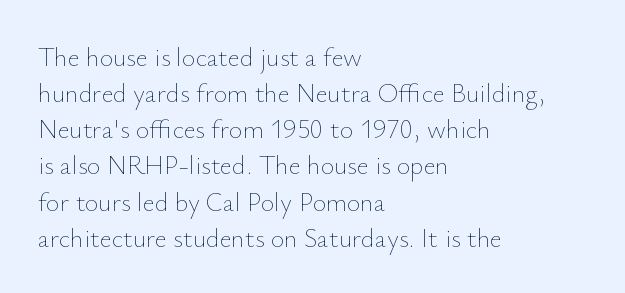
The image shows 26 px text type, upright; set left-aligned, normal line spacing (1.39x), normal letter spacing, not underlined.
